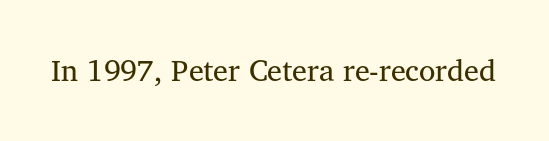
A bare baseline throughout the passage. These lines are composed in type with serifs. It's the straight-up-and-down kind of type. The letters advance in unequal steps, a hallmark of proportional type. Between one letter and the next there's only the usual sliver of space.
